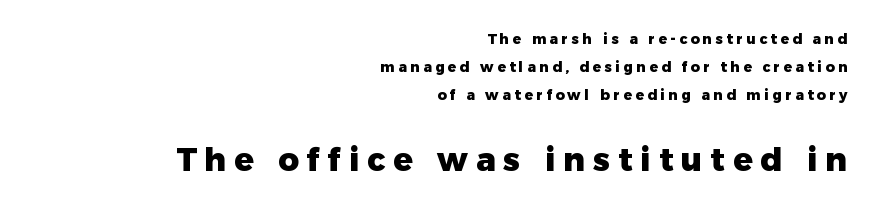
{"serif": "no", "italic": "no", "bold": "yes", "weight": "heavy", "width": "normal", "stroke_contrast": "low", "x_height": "medium", "monospaced": "no", "underline": "no", "align": "right", "line_spacing": "loose", "line_spacing_ratio": 2.0, "letter_spacing": "wide", "letter_spacing_em": 0.25, "larger_block": "second", "size_ratio": 2.29, "glyph_px": 32}
